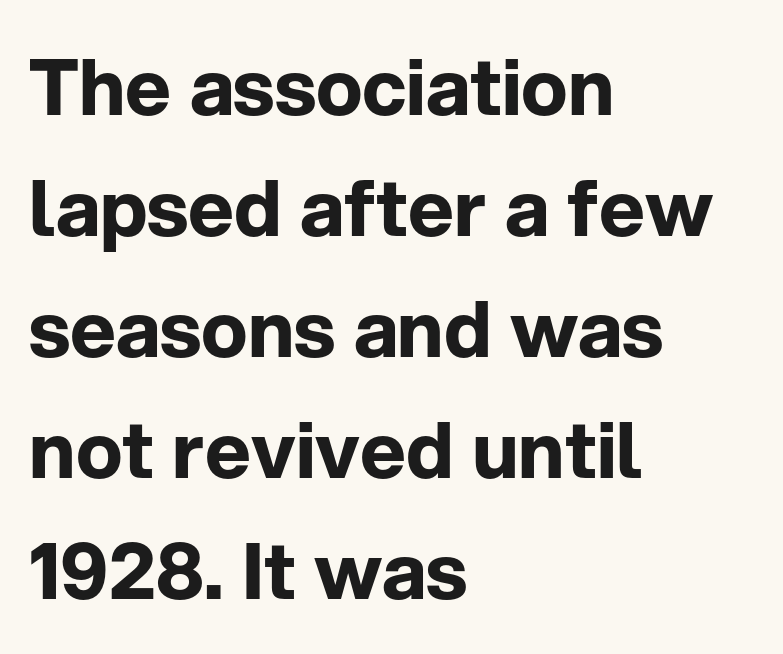
{"serif": "no", "italic": "no", "bold": "yes", "weight": "bold", "width": "normal", "stroke_contrast": "low", "x_height": "medium", "monospaced": "no", "underline": "no", "align": "left", "line_spacing": "normal", "line_spacing_ratio": 1.55, "letter_spacing": "normal", "letter_spacing_em": 0.0, "glyph_px": 78}
